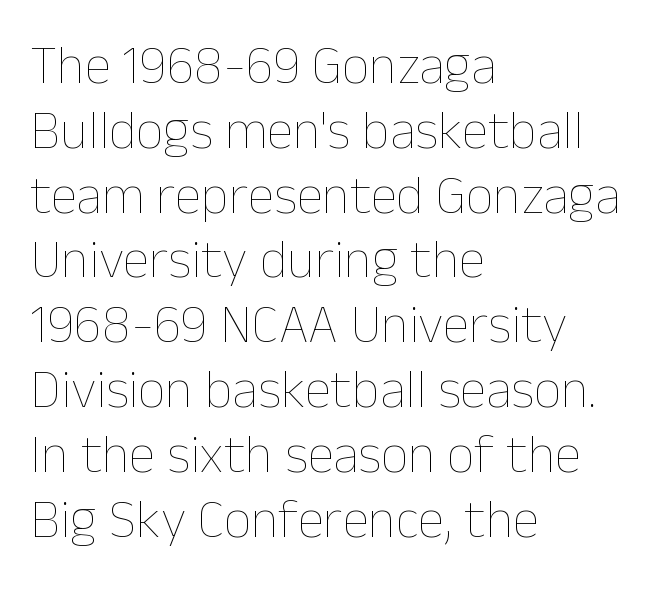
{"italic": "no", "bold": "no", "weight": "thin", "width": "normal", "stroke_contrast": "low", "x_height": "medium", "monospaced": "no", "underline": "no", "align": "left", "line_spacing_ratio": 1.2, "letter_spacing": "normal", "letter_spacing_em": 0.0, "glyph_px": 54}
